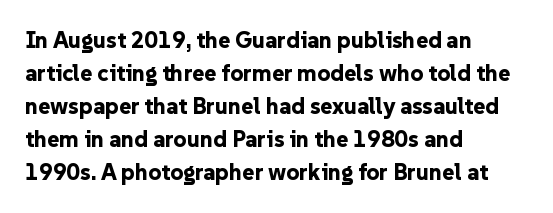
The image shows 23 px bold type, upright; set left-aligned, normal line spacing (1.44x), normal letter spacing, not underlined.
